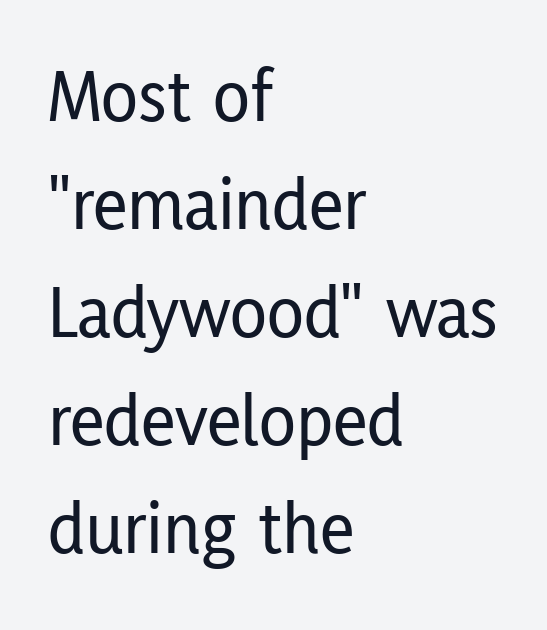
The image shows 76 px condensed sans-serif type, upright; set left-aligned, normal line spacing (1.42x), normal letter spacing, not underlined; low stroke contrast and a medium x-height.
